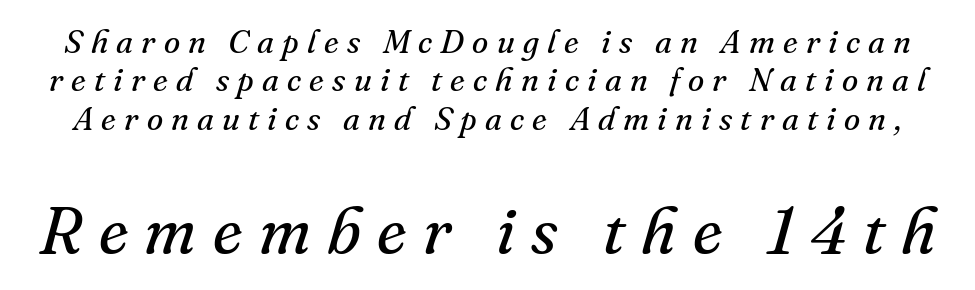
The words here are not underlined. This sample uses an oblique cut, with every glyph tilted off the vertical. Spacing verdict: proportional, widths tailored to each character. Reading top to bottom, the characters get bigger at the block break.
